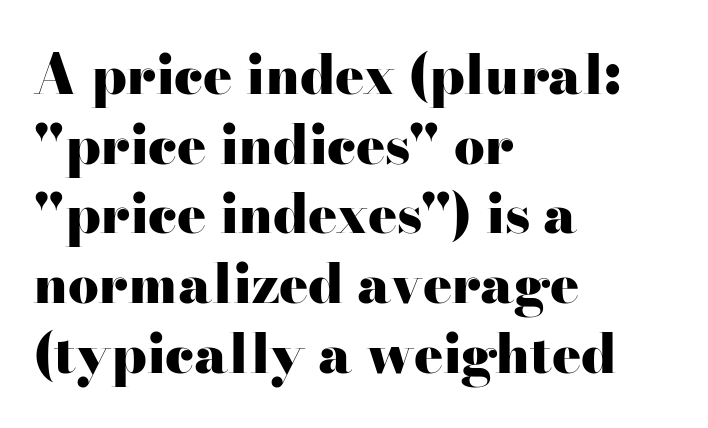
The image shows 54 px heavy, wide serif type, upright; set left-aligned, normal line spacing (1.29x), normal letter spacing, not underlined; high stroke contrast and a small x-height.
